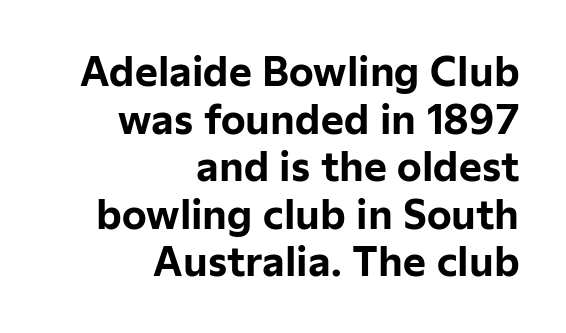
Rule under the text: the space is simply empty. What weight is shown? A full bold with thick strokes. These lines keep a tight, regular rhythm from letter to letter. Do the characters align in a grid? No, the font is proportional. These lines are composed in type without serifs. Short and long lines alike share a common ending point at right.
